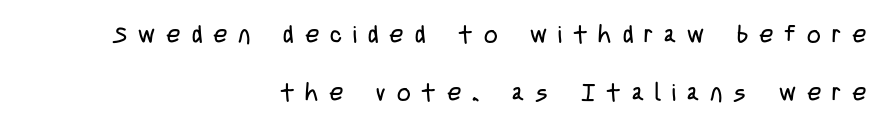
Q: Is the text bold? A: No.
Q: Is the text italic (slanted)? A: No, it is upright.
Q: Is the text underlined? A: No.
Q: How is the paragraph aligned? A: Right-aligned.
Q: Is the spacing between letters normal or unusually wide? A: Unusually wide.
Q: Is the spacing between lines tight, normal or loose? A: Loose.
